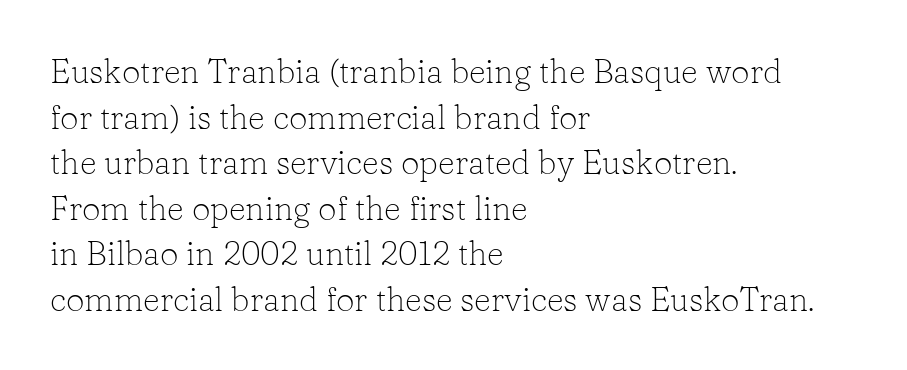
Notice how the stems are strictly vertical — no italics here. The typeface chosen for these lines features serifs. Varying glyph widths throughout — classic text-font behaviour. Every row of glyphs begins at an identical x-position on the left.
